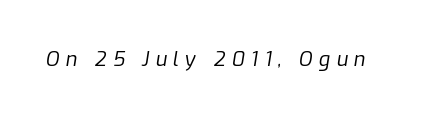
Q: Is the text bold? A: No.
Q: Is the text italic (slanted)? A: Yes, it leans right by about 9 degrees.
Q: Is the text underlined? A: No.
Q: Is the spacing between letters normal or unusually wide? A: Unusually wide.
